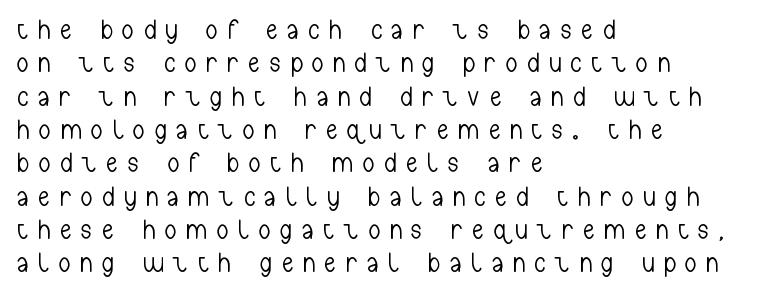
Characters follow at a spacing far wider than the type designer built in. Do the characters align in a grid? No, the font is proportional. I'd call this a sans setting — the letters go barefoot. You can tell it's not italic because the verticals are truly vertical.
